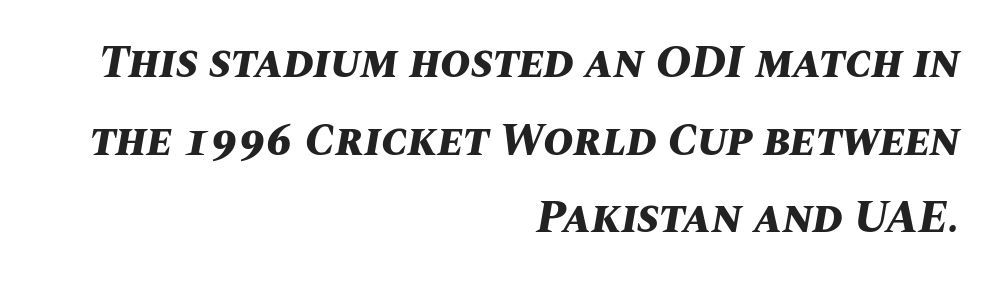
The area under the type is left untouched. These lines sit exactly where default settings would place them. Line endings align vertically; line beginnings do not. Its strokes are broad and dark, the hallmark of bold type.
